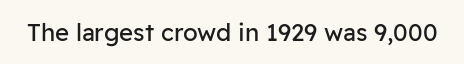
Q: Is the text bold? A: No.
Q: Is the text italic (slanted)? A: No, it is upright.
Q: Is the text underlined? A: No.
Q: Is the spacing between letters normal or unusually wide? A: Normal.
